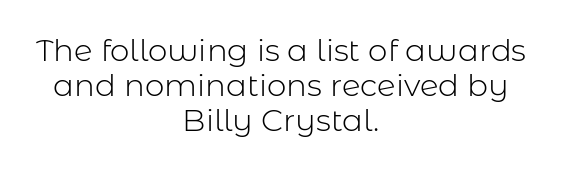
Q: Is the text bold? A: No.
Q: Is the text italic (slanted)? A: No, it is upright.
Q: Is the typeface a serif or a sans-serif typeface? A: Sans-serif.
Q: Is the text underlined? A: No.
Q: How is the paragraph aligned? A: Centered.
Q: Is the spacing between letters normal or unusually wide? A: Normal.
Q: Is the spacing between lines tight, normal or loose? A: Tight.
Q: Width (condensed, normal, or wide)? A: Normal.
Q: Stroke contrast? A: Low.
Q: x-height? A: Medium.
Q: Monospaced? A: No.
